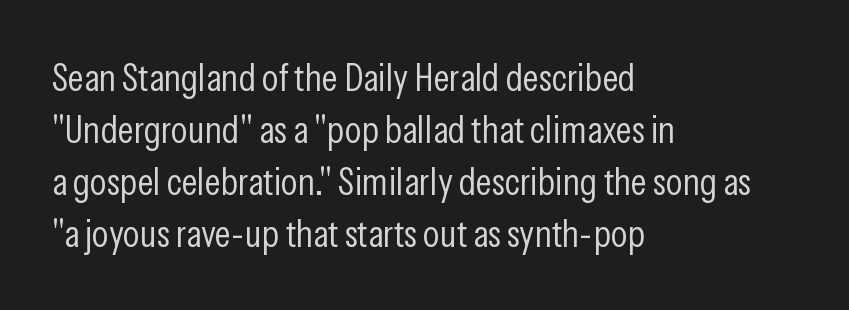
Rendered with straight, roman letterforms. The vertical gap from one line to the next is medium. The ragged edge is on the right, which tells us the setting is flush left. The string is rendered with underlining switched off.
